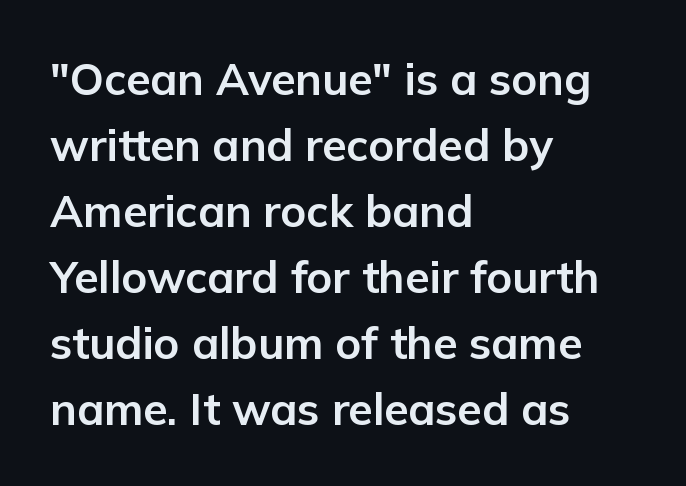
The image shows 44 px bold sans-serif type, upright; set left-aligned, normal line spacing (1.5x), normal letter spacing, not underlined; low stroke contrast and a medium x-height.
